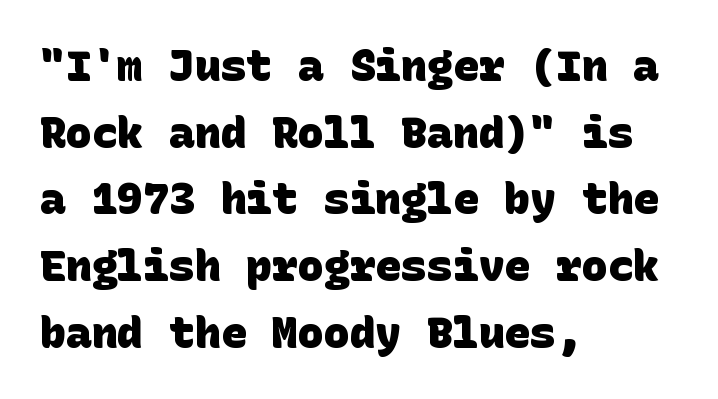
Compared with typical paragraphs, the rows here are spaced about the same. What stands out about the letter spacing? Nothing — it is the standard amount. Beneath every word, the page is bare. The rag falls on the right side of this text block. Does the type have serifs? No, each stem ends abruptly. Chunky letters — that's bold for sure.
